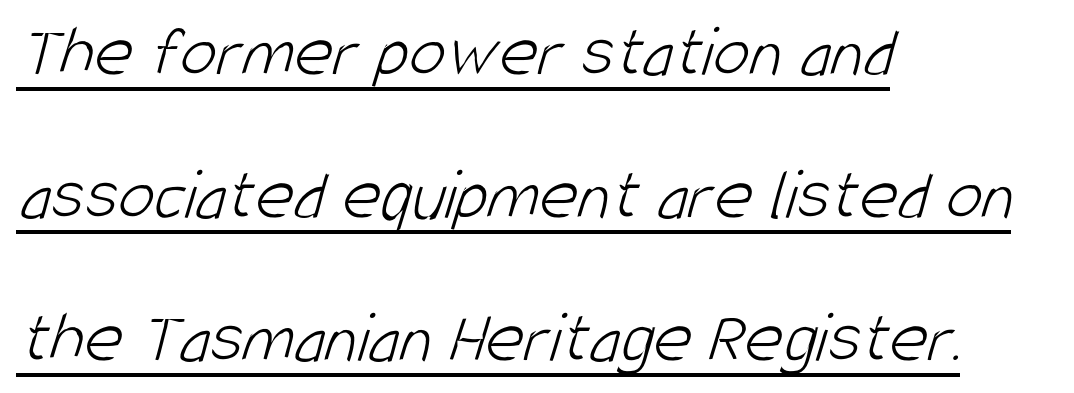
The glyphs in this specimen are sans serif. This is underlined copy, the kind a proofreader might mark for attention. These lines are rendered in a variable-pitch font. The ragged edge is on the right, which tells us the setting is flush left. A typesetter would call this leading open, well beyond the default. Tracking value appears to be zero — textbook default spacing.
